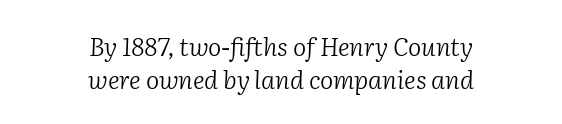
The image shows 25 px text type, italic (leaning right); set centered, normal line spacing (1.33x), normal letter spacing, not underlined.
